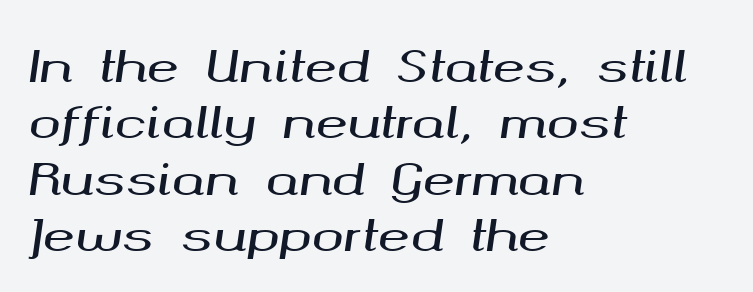
{"italic": "yes", "lean": "right", "slant_degrees": 8, "width": "wide", "stroke_contrast": "medium", "x_height": "medium", "monospaced": "no", "underline": "no", "align": "left", "line_spacing": "normal", "line_spacing_ratio": 1.31, "letter_spacing": "normal", "letter_spacing_em": 0.0, "glyph_px": 43}
